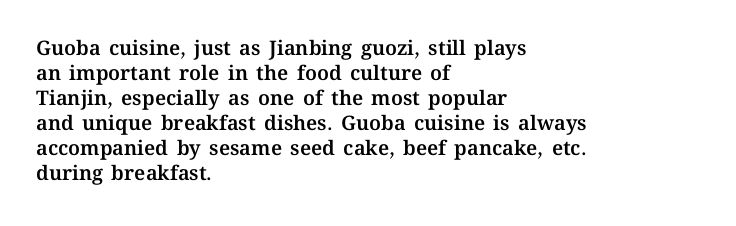
Q: Is the text italic (slanted)? A: No, it is upright.
Q: Is the text underlined? A: No.
Q: How is the paragraph aligned? A: Left-aligned.
Q: Is the spacing between letters normal or unusually wide? A: Normal.
Q: Is the spacing between lines tight, normal or loose? A: Normal.
